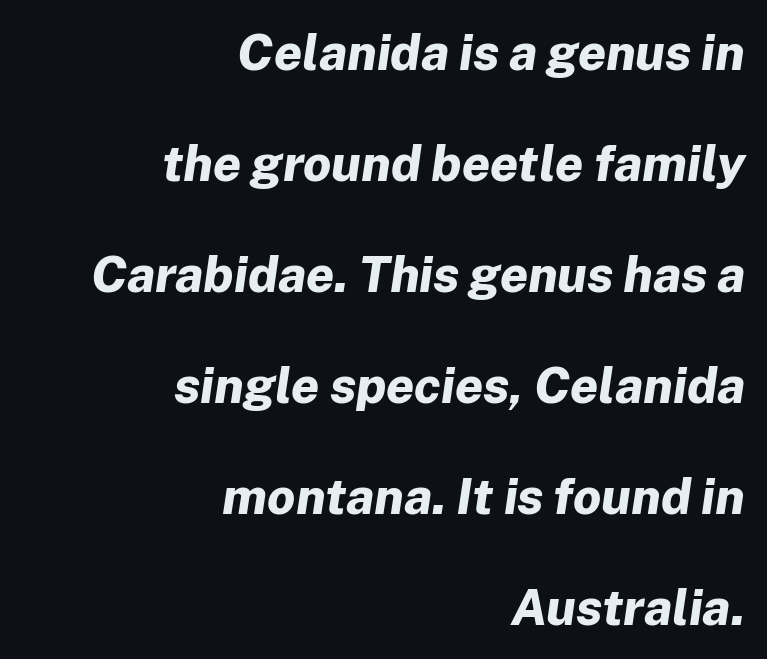
The image shows 50 px bold type, italic (leaning right); set right-aligned, loose line spacing (2.22x), normal letter spacing, not underlined; low stroke contrast and a medium x-height.
